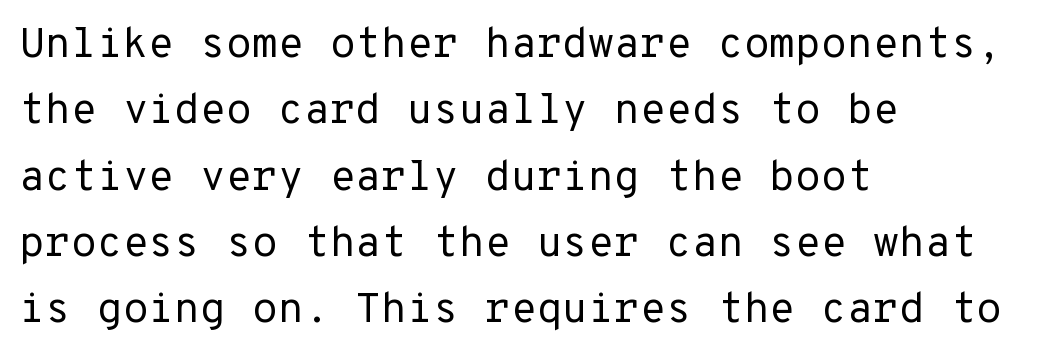
Q: Is the text bold? A: No.
Q: Is the text italic (slanted)? A: No, it is upright.
Q: Is the typeface a serif or a sans-serif typeface? A: Sans-serif.
Q: Is the text underlined? A: No.
Q: How is the paragraph aligned? A: Left-aligned.
Q: Is the spacing between letters normal or unusually wide? A: Normal.
Q: Is the spacing between lines tight, normal or loose? A: Normal.
Q: Width (condensed, normal, or wide)? A: Normal.
Q: Stroke contrast? A: Low.
Q: x-height? A: Medium.
